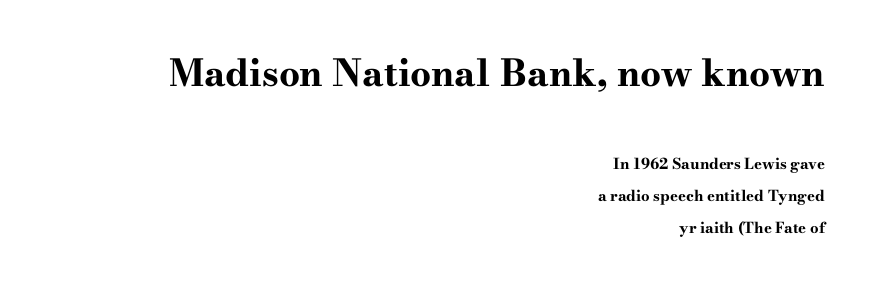
The image shows 37 px bold, wide serif type, upright; set right-aligned, loose line spacing (2.13x), normal letter spacing, not underlined; the first (top) block is 2.47x larger; high stroke contrast and a small x-height.
